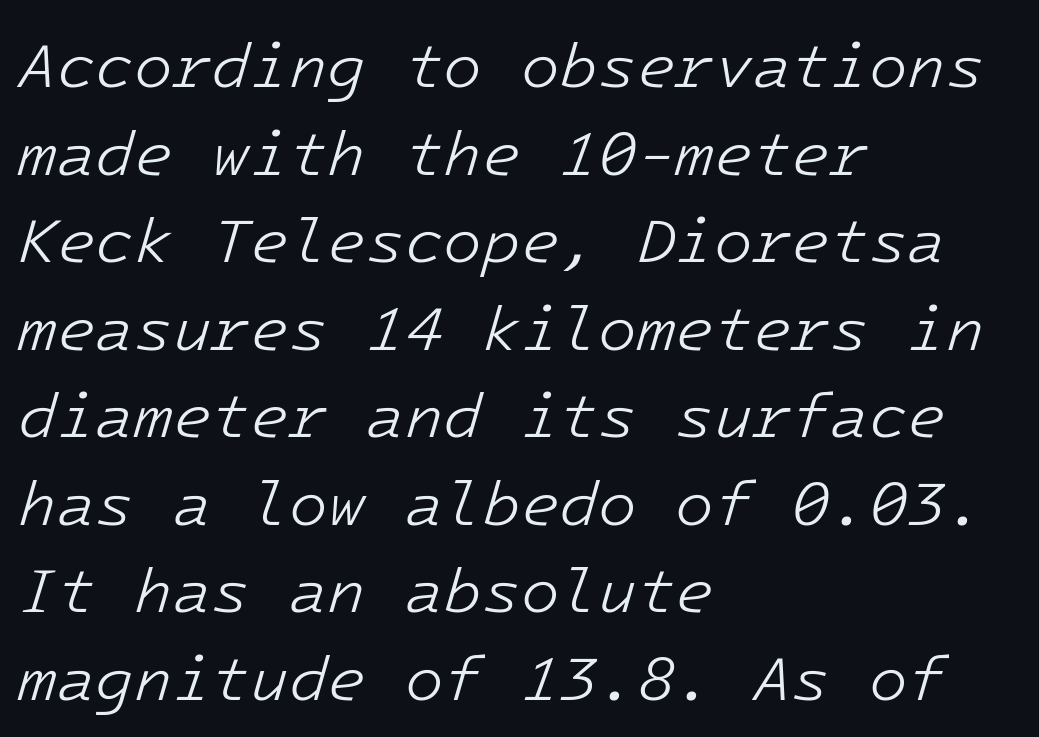
Q: Is the text bold? A: No.
Q: Is the text italic (slanted)? A: Yes, it leans right by about 16 degrees.
Q: Is the text underlined? A: No.
Q: How is the paragraph aligned? A: Left-aligned.
Q: Is the spacing between letters normal or unusually wide? A: Normal.
Q: Is the spacing between lines tight, normal or loose? A: Normal.
Q: Width (condensed, normal, or wide)? A: Normal.
Q: Stroke contrast? A: Low.
Q: x-height? A: Medium.
